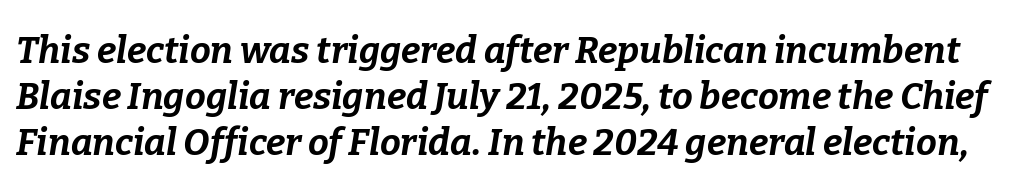
{"italic": "yes", "lean": "right", "slant_degrees": 9, "bold": "yes", "weight": "bold", "width": "normal", "stroke_contrast": "low", "x_height": "medium", "monospaced": "no", "underline": "no", "line_spacing_ratio": 1.24, "letter_spacing": "normal", "letter_spacing_em": 0.0, "glyph_px": 37}
